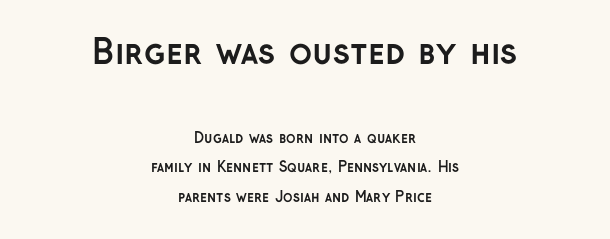
Q: Is the text bold? A: Yes.
Q: Is the text italic (slanted)? A: No, it is upright.
Q: Is the typeface a serif or a sans-serif typeface? A: Sans-serif.
Q: Is the text underlined? A: No.
Q: How is the paragraph aligned? A: Centered.
Q: Is the spacing between letters normal or unusually wide? A: Normal.
Q: Is the spacing between lines tight, normal or loose? A: Loose.
Q: Which block of text is set in a larger size, the first (top) or the second (bottom)? A: The first (top) one.
Q: Width (condensed, normal, or wide)? A: Normal.
Q: Stroke contrast? A: Low.
Q: x-height? A: Medium.
Q: Monospaced? A: No.
